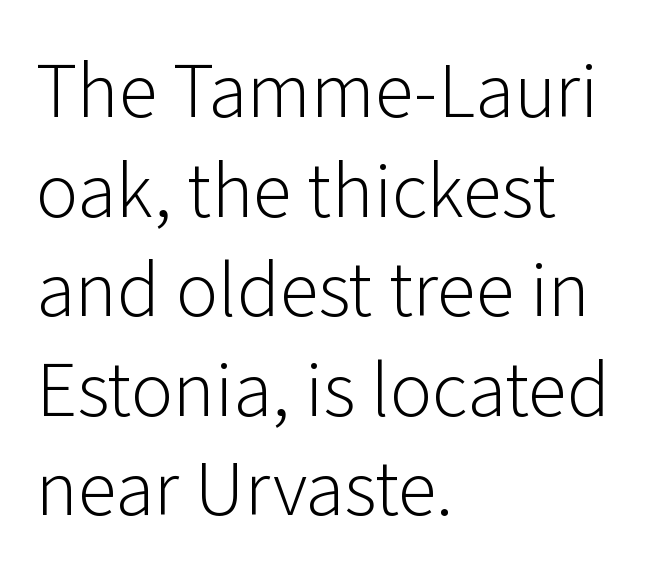
Q: Is the text bold? A: No.
Q: Is the text italic (slanted)? A: No, it is upright.
Q: Is the typeface a serif or a sans-serif typeface? A: Sans-serif.
Q: Is the text underlined? A: No.
Q: How is the paragraph aligned? A: Left-aligned.
Q: Is the spacing between letters normal or unusually wide? A: Normal.
Q: Is the spacing between lines tight, normal or loose? A: Normal.
Q: Width (condensed, normal, or wide)? A: Normal.
Q: Stroke contrast? A: Low.
Q: x-height? A: Medium.
Q: Monospaced? A: No.
